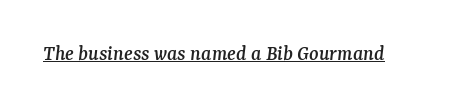
Q: Is the text italic (slanted)? A: Yes, it leans right by about 7 degrees.
Q: Is the text underlined? A: Yes.
Q: Is the spacing between letters normal or unusually wide? A: Normal.
